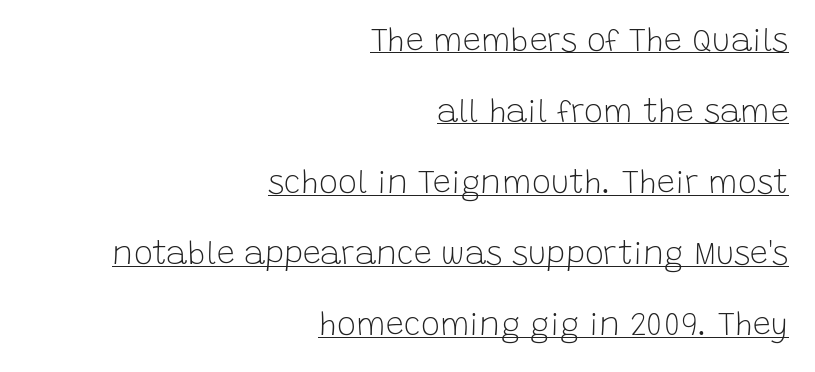
Designer's note — italics off, roman on. This rendering employs a face without finishing strokes, i.e., a sans-serif. These lines stand farther apart than default settings would place them. The font sits on the lighter half of the weight spectrum, regular included.
